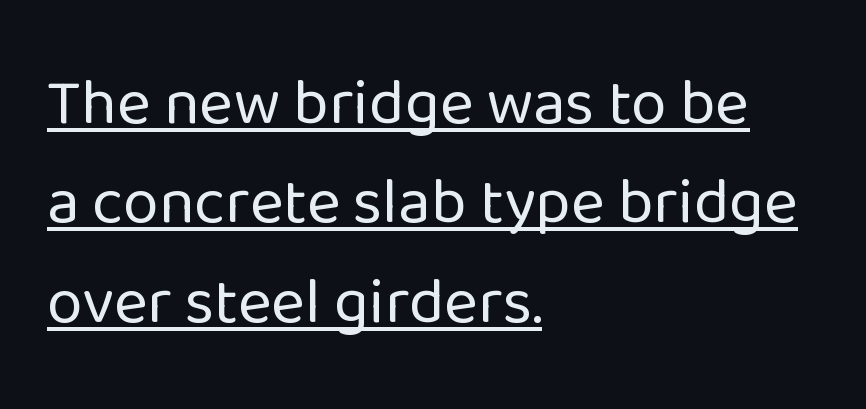
Q: Is the text bold? A: No.
Q: Is the text italic (slanted)? A: No, it is upright.
Q: Is the typeface a serif or a sans-serif typeface? A: Sans-serif.
Q: Is the text underlined? A: Yes.
Q: How is the paragraph aligned? A: Left-aligned.
Q: Is the spacing between letters normal or unusually wide? A: Normal.
Q: Is the spacing between lines tight, normal or loose? A: Normal.
Q: Width (condensed, normal, or wide)? A: Normal.
Q: Stroke contrast? A: Low.
Q: x-height? A: Medium.
Q: Monospaced? A: No.
